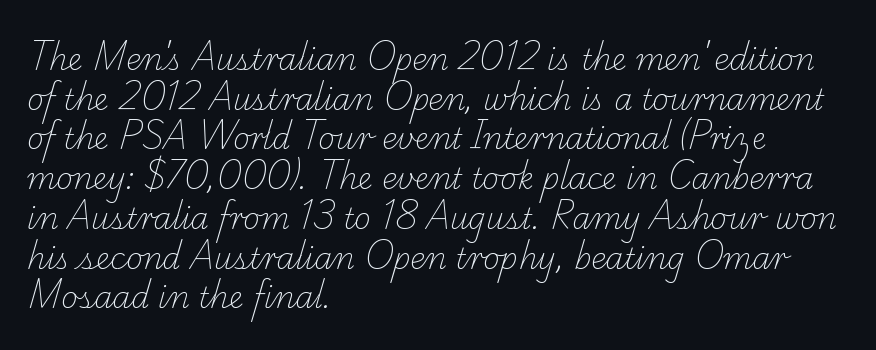
{"serif": "yes", "bold": "no", "weight": "light", "width": "normal", "stroke_contrast": "low", "x_height": "small", "monospaced": "no", "underline": "no", "align": "left", "line_spacing": "normal", "line_spacing_ratio": 1.37, "letter_spacing": "normal", "letter_spacing_em": 0.0, "glyph_px": 29}
